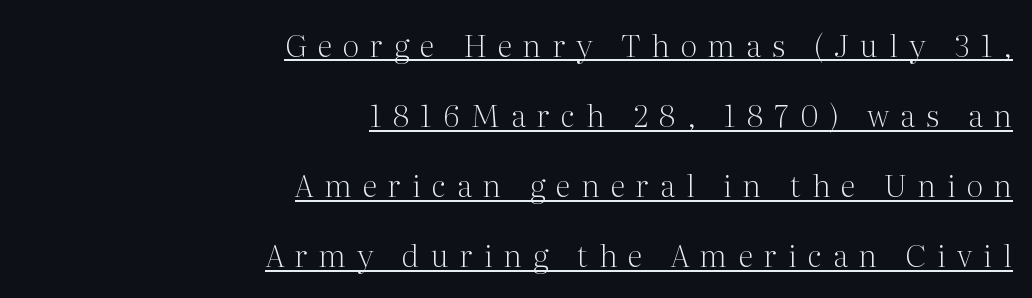
{"serif": "yes", "italic": "no", "bold": "no", "weight": "light", "width": "normal", "stroke_contrast": "medium", "x_height": "medium", "monospaced": "no", "underline": "yes", "align": "right", "line_spacing": "loose", "line_spacing_ratio": 2.26, "letter_spacing": "wide", "letter_spacing_em": 0.36, "glyph_px": 31}
